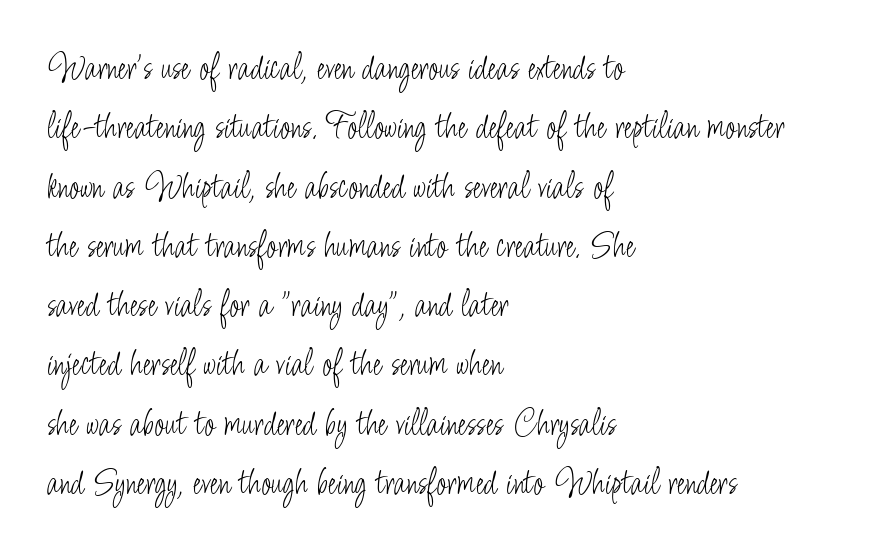
{"serif": "no", "bold": "no", "weight": "light", "width": "condensed", "stroke_contrast": "low", "x_height": "small", "monospaced": "no", "underline": "no", "align": "left", "line_spacing": "normal", "line_spacing_ratio": 1.56, "letter_spacing": "normal", "letter_spacing_em": 0.0, "glyph_px": 38}
